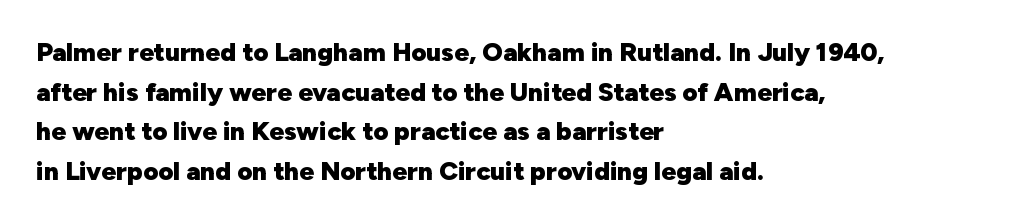
The image shows 26 px bold type, upright; set left-aligned, normal line spacing (1.52x), normal letter spacing, not underlined.
